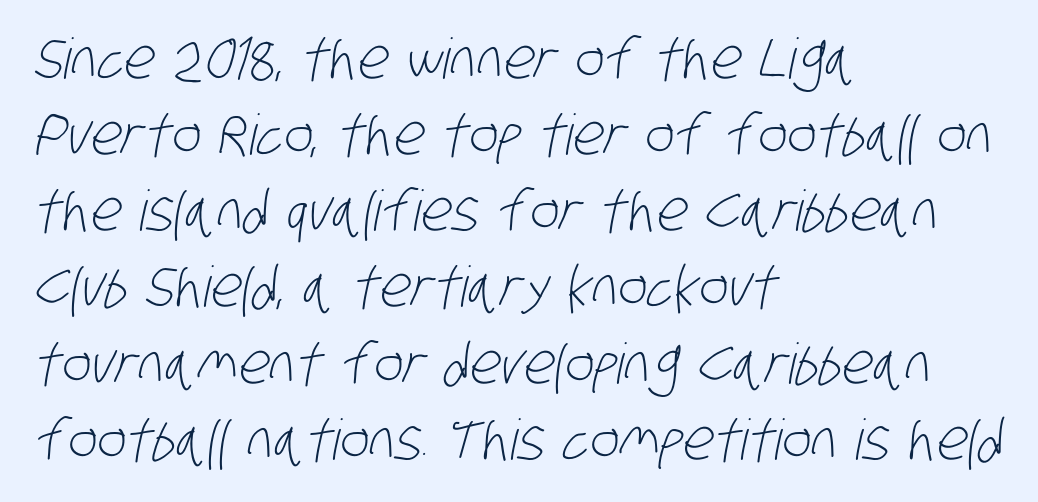
Varying glyph widths throughout — classic text-font behaviour. Think standard paragraph weight, or any step lighter than that. The font family rendered here belongs to the sans-serif group. Has an underline been added? It has not. The setting favours the left margin, as ordinary paragraphs usually do.
